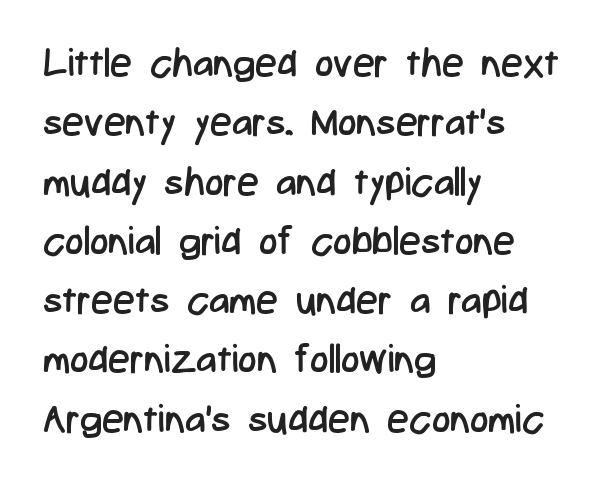
The image shows 39 px regular-weight, condensed sans-serif type, upright; set left-aligned, normal line spacing (1.52x), normal letter spacing, not underlined; low stroke contrast and a medium x-height.
